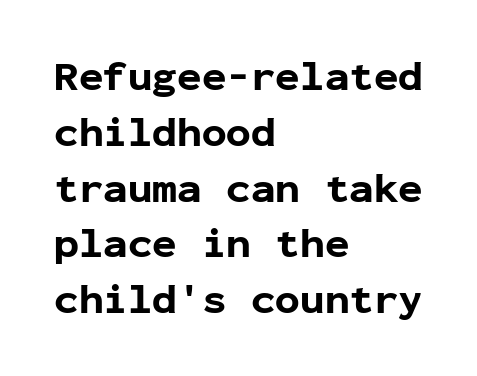
No word sits above an underline. Nothing unusual about the tracking: characters are spaced as the font intends. Does the lettering tilt? It doesn't — this is upright. Fixed-width glyphs throughout — classic coding-font behaviour.
